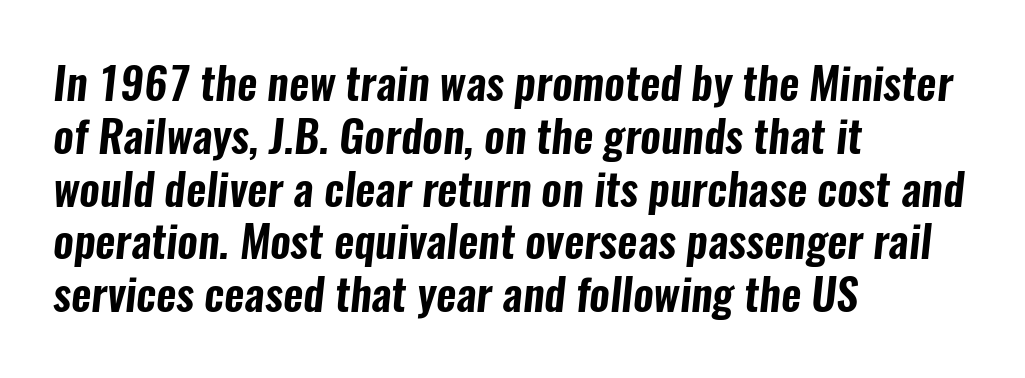
Glance below the letters and you will spot only blank space. The rendering shows plain stroke endings on the letterforms — a sans-serif design. Note the varied advance widths — an 'i' is clearly narrower than an 'm'. Look at the tracking — it's just the regular setting, nothing added.
